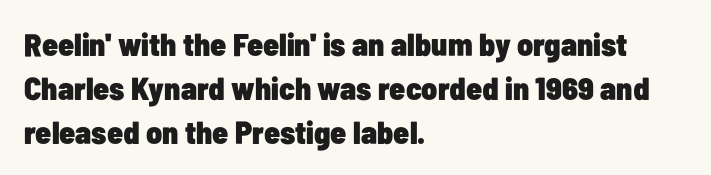
Regarding serifs, this sample does without them. The typesetting leans heavy: a genuine bold. Nothing unusual about the tracking: characters are spaced as the font intends. Horizontal bands of white between lines are of average thickness.
